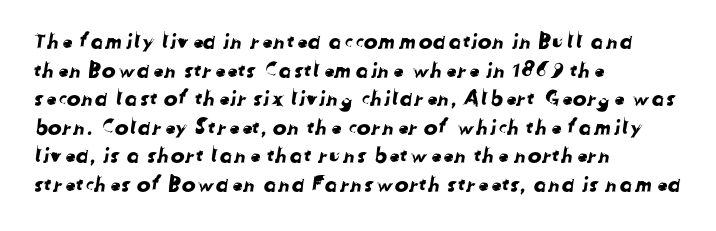
{"underline": "no", "align": "left", "line_spacing": "normal", "line_spacing_ratio": 1.36, "letter_spacing": "normal", "letter_spacing_em": 0.0, "glyph_px": 21}
